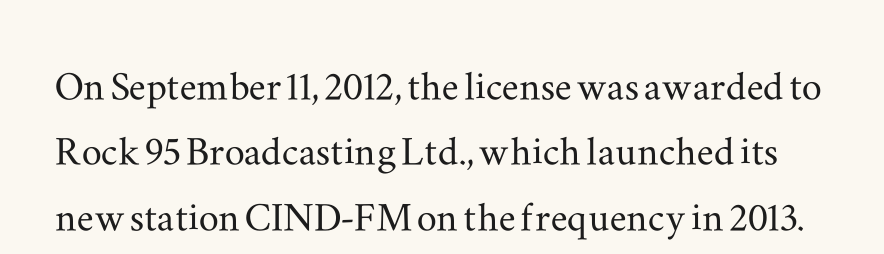
Q: Is the text italic (slanted)? A: No, it is upright.
Q: Is the typeface a serif or a sans-serif typeface? A: Serif.
Q: Is the text underlined? A: No.
Q: Is the spacing between letters normal or unusually wide? A: Normal.
Q: Is the spacing between lines tight, normal or loose? A: Normal.
Q: Width (condensed, normal, or wide)? A: Wide.
Q: Stroke contrast? A: Medium.
Q: x-height? A: Small.
Q: Monospaced? A: No.
